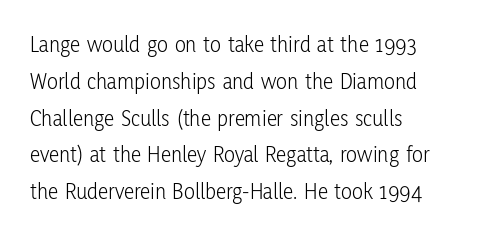
Q: Is the text bold? A: No.
Q: Is the text italic (slanted)? A: No, it is upright.
Q: Is the text underlined? A: No.
Q: How is the paragraph aligned? A: Left-aligned.
Q: Is the spacing between letters normal or unusually wide? A: Normal.
Q: Is the spacing between lines tight, normal or loose? A: Normal.
